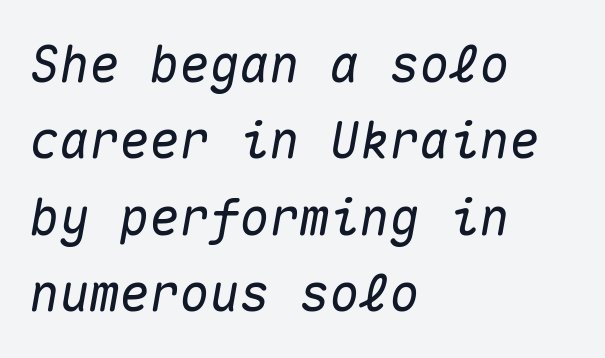
Underline: absent. Normally led — the rows are evenly, conventionally spaced. Line beginnings align vertically; line endings do not. The glyphs look as if they've been sheared to an angle. Observe the ordinary spacing: letters are neighbours, not strangers. Do the characters align in a grid? Yes, the font is monospaced.
